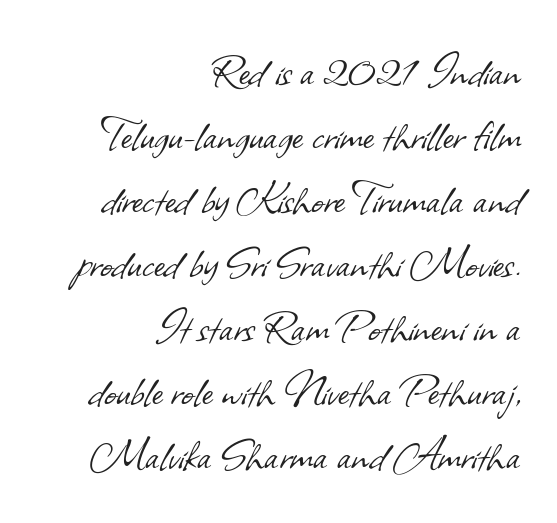
The image shows 52 px light sans-serif type; set right-aligned, line spacing 1.23x, normal letter spacing, not underlined; low stroke contrast and a small x-height.
